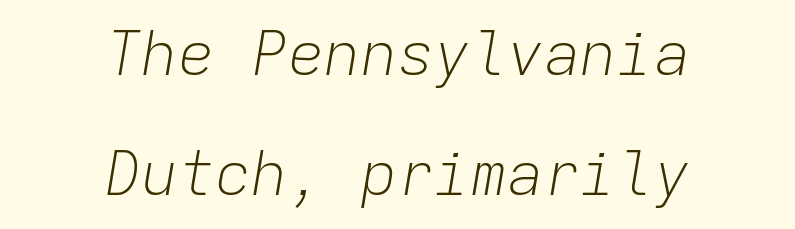
Q: Is the text bold? A: No.
Q: Is the text italic (slanted)? A: Yes, it leans right by about 9 degrees.
Q: Is the text underlined? A: No.
Q: How is the paragraph aligned? A: Centered.
Q: Is the spacing between letters normal or unusually wide? A: Normal.
Q: Is the spacing between lines tight, normal or loose? A: Loose.
Q: Width (condensed, normal, or wide)? A: Normal.
Q: Stroke contrast? A: Low.
Q: x-height? A: Medium.
Q: Monospaced? A: Yes.
